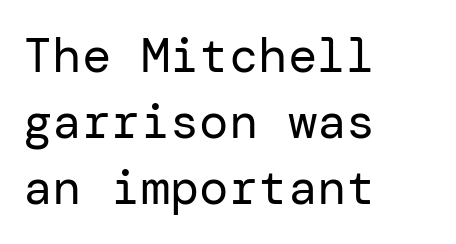
{"serif": "no", "italic": "no", "bold": "no", "weight": "regular", "width": "normal", "stroke_contrast": "low", "x_height": "medium", "underline": "no", "align": "left", "line_spacing": "normal", "line_spacing_ratio": 1.35, "letter_spacing": "normal", "letter_spacing_em": 0.0, "glyph_px": 49}
